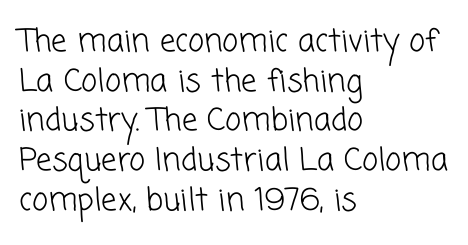
{"serif": "no", "bold": "no", "weight": "light", "width": "normal", "stroke_contrast": "low", "x_height": "medium", "monospaced": "no", "underline": "no", "align": "left", "line_spacing": "normal", "line_spacing_ratio": 1.28, "letter_spacing": "normal", "letter_spacing_em": 0.0, "glyph_px": 31}
